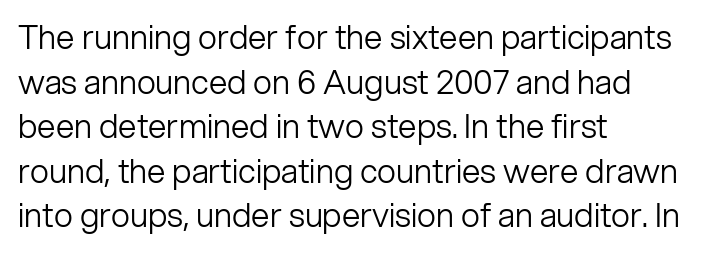
Q: Is the text bold? A: No.
Q: Is the text italic (slanted)? A: No, it is upright.
Q: Is the typeface a serif or a sans-serif typeface? A: Sans-serif.
Q: Is the text underlined? A: No.
Q: How is the paragraph aligned? A: Left-aligned.
Q: Is the spacing between letters normal or unusually wide? A: Normal.
Q: Is the spacing between lines tight, normal or loose? A: Normal.
Q: Width (condensed, normal, or wide)? A: Normal.
Q: Stroke contrast? A: Low.
Q: x-height? A: Medium.
Q: Monospaced? A: No.
